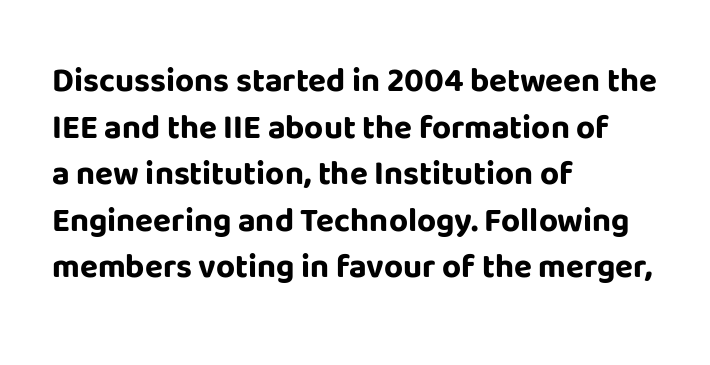
Upright lettering throughout. The passage shown has conventional tracking throughout. Baseline-to-baseline distance is the conventional proportion of letter height. Descender tails drop into unmarked territory.
